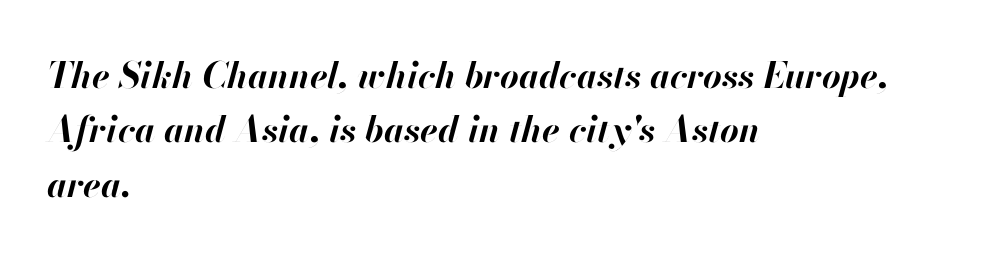
{"italic": "yes", "lean": "right", "slant_degrees": 13, "bold": "yes", "weight": "bold", "width": "normal", "stroke_contrast": "high", "x_height": "small", "monospaced": "no", "underline": "no", "align": "left", "line_spacing": "normal", "line_spacing_ratio": 1.51, "letter_spacing": "normal", "letter_spacing_em": 0.0, "glyph_px": 36}
